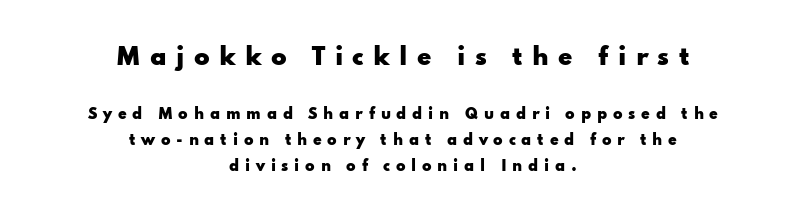
Between these two stacked blocks, the higher one wins on size. How heavy is the stroke? Heavy — this is a bold. Inter-character spacing is expanded well beyond the font's built-in metrics. Each line is balanced around a shared central axis. A clean baseline with only descenders dipping below it. The type sits square on the baseline with zero lean.
